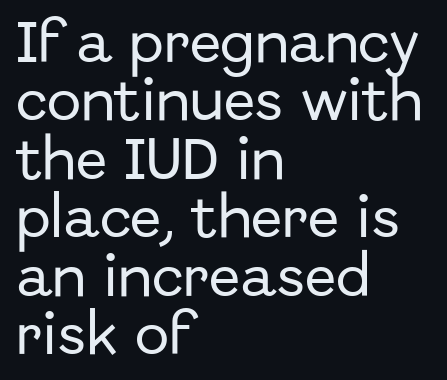
Q: Is the text italic (slanted)? A: No, it is upright.
Q: Is the typeface a serif or a sans-serif typeface? A: Sans-serif.
Q: Is the text underlined? A: No.
Q: How is the paragraph aligned? A: Left-aligned.
Q: Is the spacing between letters normal or unusually wide? A: Normal.
Q: Is the spacing between lines tight, normal or loose? A: Normal.
Q: Width (condensed, normal, or wide)? A: Normal.
Q: Stroke contrast? A: Low.
Q: x-height? A: Medium.
Q: Monospaced? A: No.
